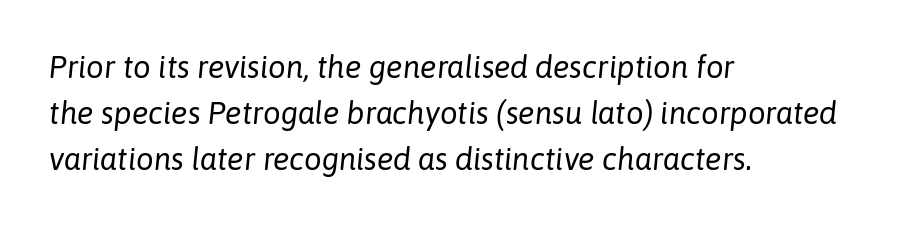
This rendering uses left alignment, leaving the right contour irregular. The letterforms sit at book weight or below. Compared with typical body copy, the letter spacing here is the same. The baseline area is clear. Looking at the ascenders, they clearly lean.
